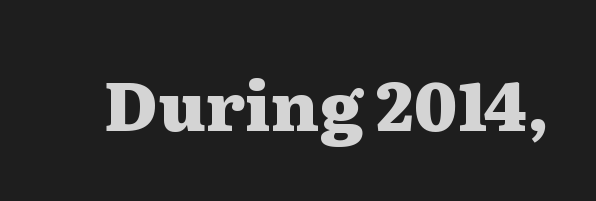
{"serif": "yes", "italic": "no", "bold": "yes", "weight": "heavy", "width": "wide", "stroke_contrast": "medium", "x_height": "medium", "monospaced": "no", "underline": "no", "letter_spacing": "normal", "letter_spacing_em": 0.0, "glyph_px": 68}
